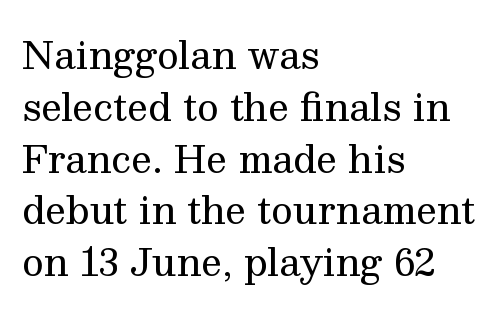
{"serif": "yes", "italic": "no", "bold": "no", "weight": "regular", "width": "normal", "stroke_contrast": "medium", "x_height": "medium", "monospaced": "no", "underline": "no", "align": "left", "line_spacing": "normal", "line_spacing_ratio": 1.4, "letter_spacing": "normal", "letter_spacing_em": 0.0, "glyph_px": 37}
